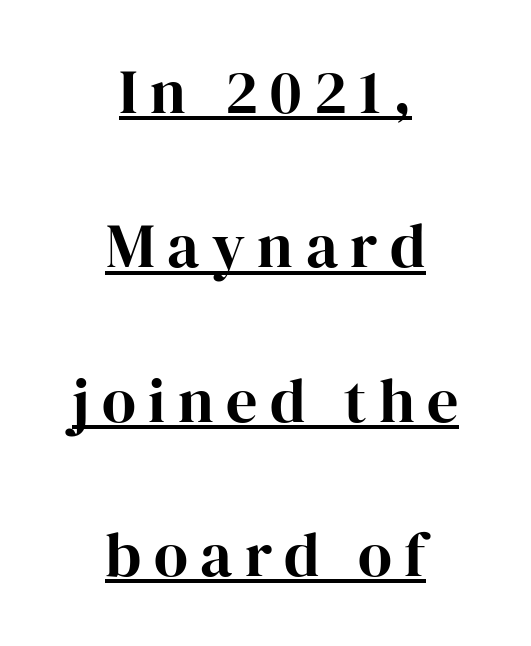
{"serif": "yes", "italic": "no", "bold": "yes", "weight": "bold", "width": "normal", "stroke_contrast": "high", "x_height": "medium", "monospaced": "no", "underline": "yes", "align": "center", "line_spacing": "loose", "line_spacing_ratio": 2.49, "letter_spacing": "wide", "letter_spacing_em": 0.2, "glyph_px": 62}
